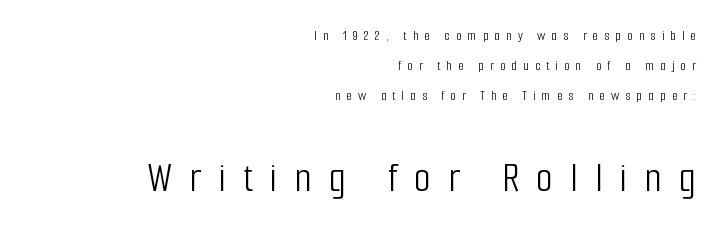
Here the glyphs are tracked loosely, breaking word shapes into spaced letters. Widely set lines give the paragraph a tall, airy silhouette. The letters stand upright; this is a roman face. Spacing verdict: proportional, widths tailored to each character. Descenders are the only things crossing below the line. Unlike a traditional serif, this face leaves its strokes unadorned.
